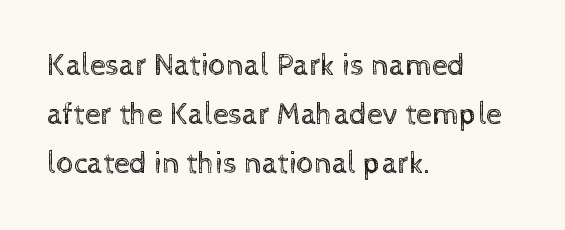
Q: Is the text bold? A: No.
Q: Is the text italic (slanted)? A: No, it is upright.
Q: Is the text underlined? A: No.
Q: How is the paragraph aligned? A: Left-aligned.
Q: Is the spacing between letters normal or unusually wide? A: Normal.
Q: Is the spacing between lines tight, normal or loose? A: Normal.
Q: Width (condensed, normal, or wide)? A: Normal.
Q: x-height? A: Medium.
Q: Monospaced? A: No.
